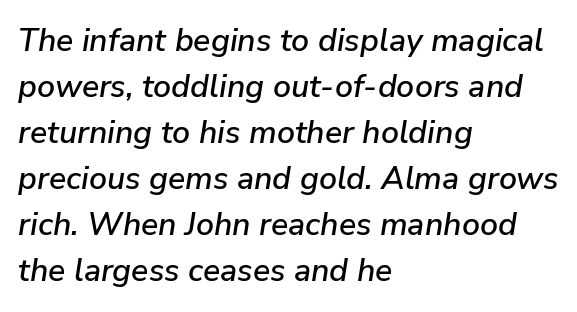
Q: Is the text italic (slanted)? A: Yes, it leans right by about 9 degrees.
Q: Is the text underlined? A: No.
Q: How is the paragraph aligned? A: Left-aligned.
Q: Is the spacing between letters normal or unusually wide? A: Normal.
Q: Is the spacing between lines tight, normal or loose? A: Normal.
Q: Width (condensed, normal, or wide)? A: Normal.
Q: Stroke contrast? A: Low.
Q: x-height? A: Medium.
Q: Monospaced? A: No.
